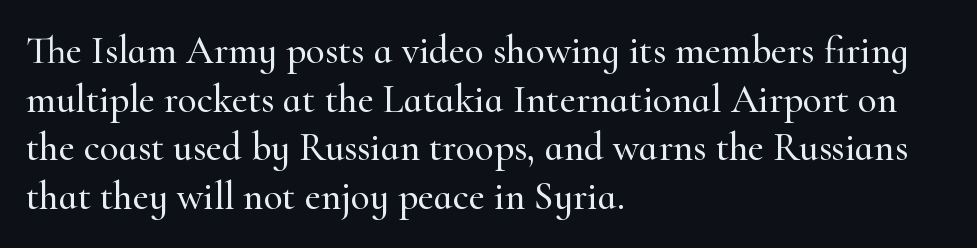
Nobody drew a line under any word here. Here the designer chose a conventional face with non-uniform glyph widths. Vertically, the passage feels balanced, rows spaced as you'd expect. Upright lettering throughout.
